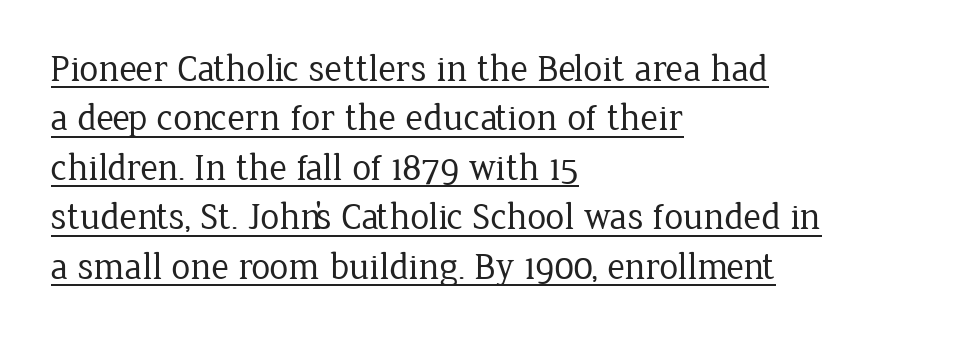
{"serif": "yes", "italic": "no", "bold": "no", "weight": "regular", "width": "normal", "stroke_contrast": "low", "x_height": "medium", "monospaced": "no", "underline": "yes", "align": "left", "line_spacing": "normal", "line_spacing_ratio": 1.3, "letter_spacing": "normal", "letter_spacing_em": 0.0, "glyph_px": 38}
